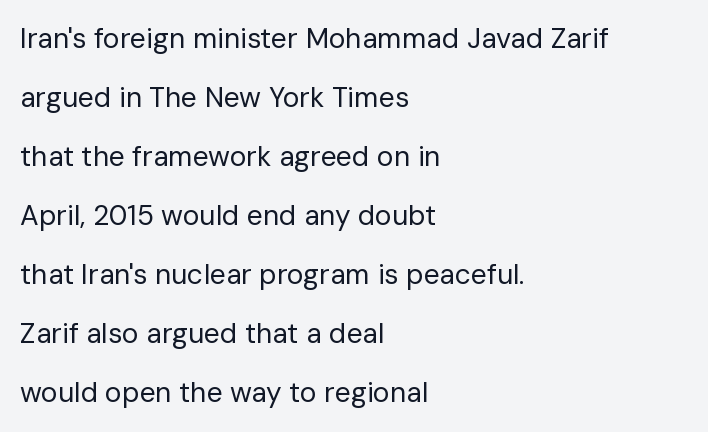
Q: Is the text bold? A: No.
Q: Is the text italic (slanted)? A: No, it is upright.
Q: Is the typeface a serif or a sans-serif typeface? A: Sans-serif.
Q: Is the text underlined? A: No.
Q: How is the paragraph aligned? A: Left-aligned.
Q: Is the spacing between letters normal or unusually wide? A: Normal.
Q: Is the spacing between lines tight, normal or loose? A: Loose.
Q: Width (condensed, normal, or wide)? A: Normal.
Q: Stroke contrast? A: Low.
Q: x-height? A: Medium.
Q: Monospaced? A: No.
